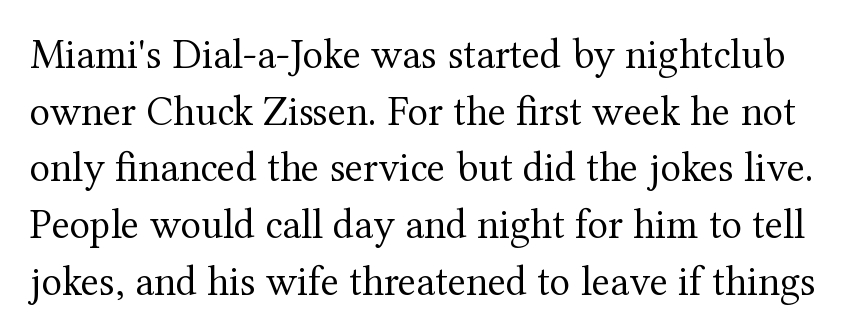
The image shows 42 px regular-weight serif type, upright; set normal line spacing (1.35x), normal letter spacing, not underlined; medium stroke contrast and a medium x-height.
